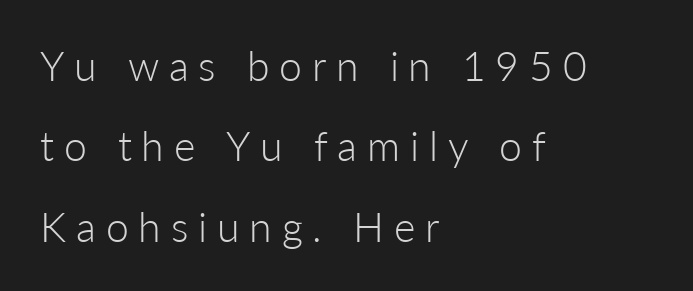
The font's upright variant was chosen for this text. Widely set lines give the paragraph a tall, airy silhouette. Observe the wide spacing: letters keep a clear distance from each other. A student would call this left alignment; a typographer would say flush left, rag right. This is sans-serif lettering, the kind often seen on screens and signage. These glyphs show unthickened strokes, regular width or finer.
